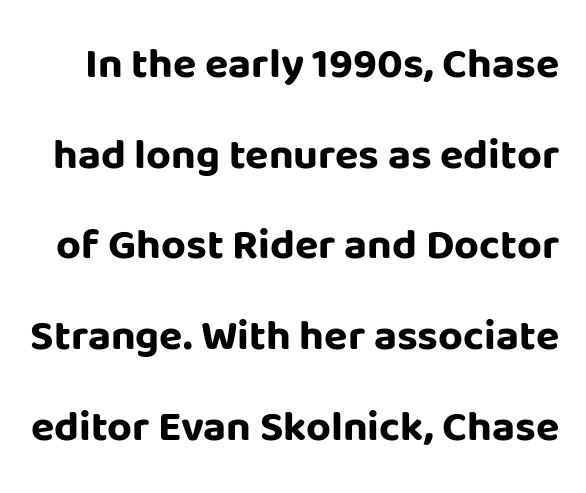
Think of a printed novel: that variable character pitch is what you see here. Descenders hang freely into open space. Nothing sits at the stroke ends, so this counts as sans-serif. The typography opts for an upright posture over an oblique one. Successive baselines arrive slowly, with a big drop between each.
